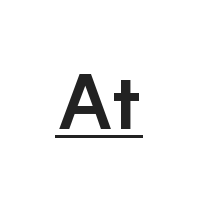
{"serif": "no", "italic": "no", "bold": "yes", "weight": "bold", "width": "normal", "stroke_contrast": "low", "x_height": "small", "monospaced": "no", "underline": "yes", "letter_spacing": "normal", "letter_spacing_em": 0.0, "glyph_px": 73}
